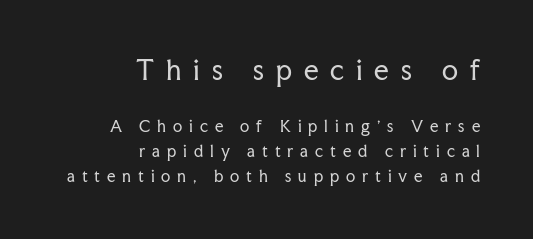
Normally led — the rows are evenly, conventionally spaced. Characters follow at a spacing far wider than the type designer built in. The passage shown begins with its larger block and ends with its smaller one. The letterforms sit at book weight or below. The axis of the letterforms is exactly vertical. Does the copy run flush right? Yes — the right margin is perfectly even.
